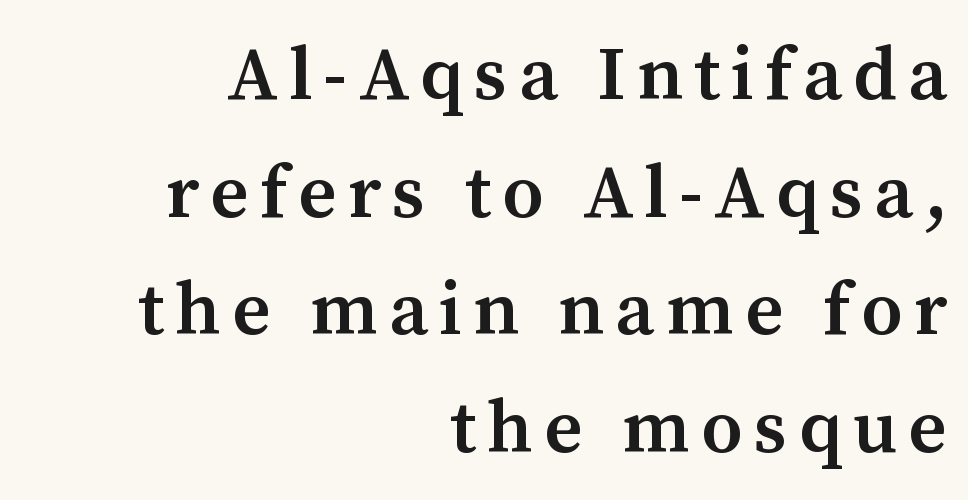
Q: Is the text bold? A: Semi-bold.
Q: Is the text italic (slanted)? A: No, it is upright.
Q: Is the typeface a serif or a sans-serif typeface? A: Serif.
Q: Is the text underlined? A: No.
Q: How is the paragraph aligned? A: Right-aligned.
Q: Is the spacing between lines tight, normal or loose? A: Normal.
Q: Width (condensed, normal, or wide)? A: Normal.
Q: Stroke contrast? A: Medium.
Q: x-height? A: Medium.
Q: Monospaced? A: No.
